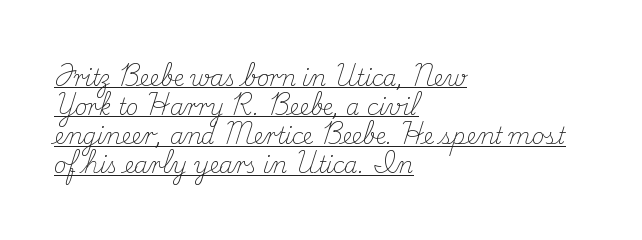
The image shows 22 px text type; set left-aligned, normal line spacing (1.32x), normal letter spacing, underlined.
